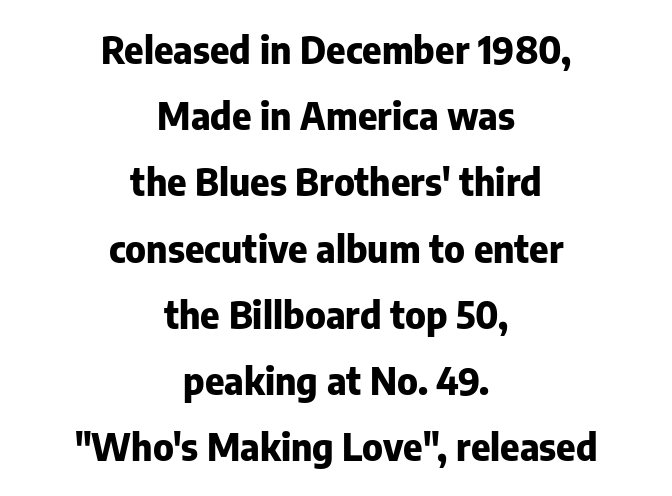
The image shows 37 px heavy sans-serif type, upright; set centered, line spacing 1.79x, normal letter spacing, not underlined; low stroke contrast and a medium x-height.
